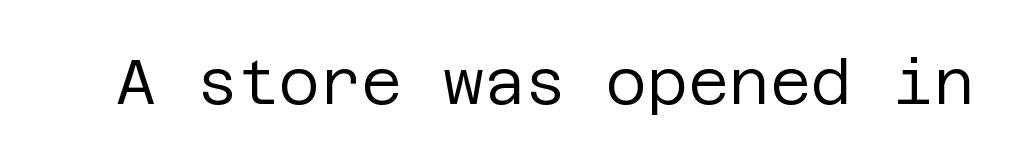
Upright lettering throughout. The letters sit at their default tracking, neither squeezed nor spread. The strokes carry an ordinary text weight at most. The characters display no serif detailing; their extremities are plain. Descenders hang freely into open space.
